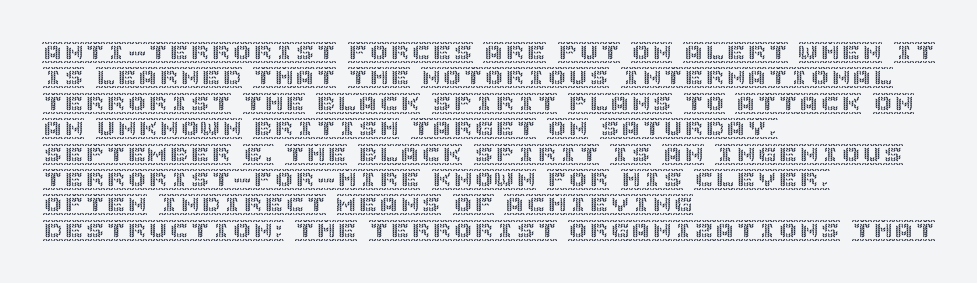
{"italic": "no", "underline": "no", "align": "left", "line_spacing_ratio": 1.21, "letter_spacing": "normal", "letter_spacing_em": 0.0, "glyph_px": 21}
